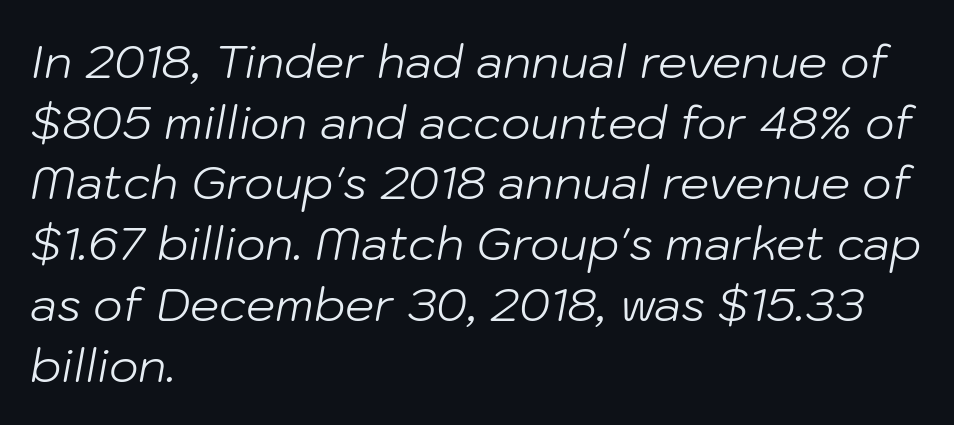
Check the space under the baseline: it is left empty. The weight tops out at a normal text grade. Slanted lettering throughout. The lines sit at an ordinary, default distance from one another. Looks like regular typesetting: each glyph gets only the width it needs. The rendering keeps characters at their native spacing.
